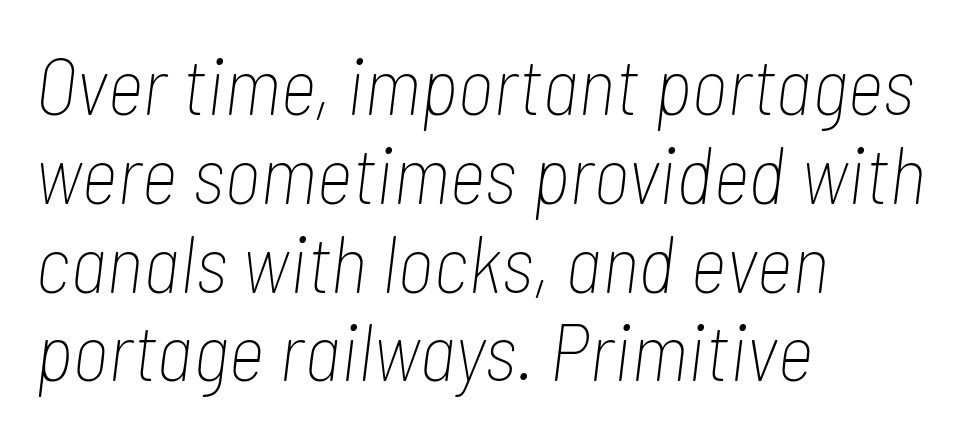
{"italic": "yes", "lean": "right", "slant_degrees": 7, "bold": "no", "weight": "thin", "width": "condensed", "stroke_contrast": "low", "x_height": "medium", "monospaced": "no", "underline": "no", "align": "left", "line_spacing": "tight", "line_spacing_ratio": 1.11, "letter_spacing": "normal", "letter_spacing_em": 0.0, "glyph_px": 80}
